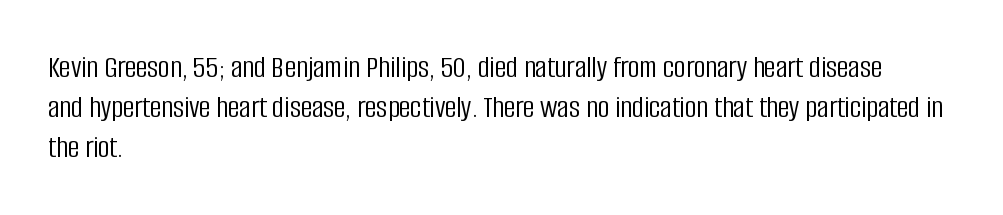
Q: Is the text bold? A: No.
Q: Is the text italic (slanted)? A: No, it is upright.
Q: Is the typeface a serif or a sans-serif typeface? A: Sans-serif.
Q: Is the text underlined? A: No.
Q: How is the paragraph aligned? A: Left-aligned.
Q: Is the spacing between letters normal or unusually wide? A: Normal.
Q: Is the spacing between lines tight, normal or loose? A: Normal.
Q: Width (condensed, normal, or wide)? A: Condensed.
Q: Stroke contrast? A: Low.
Q: x-height? A: Large.
Q: Monospaced? A: No.
